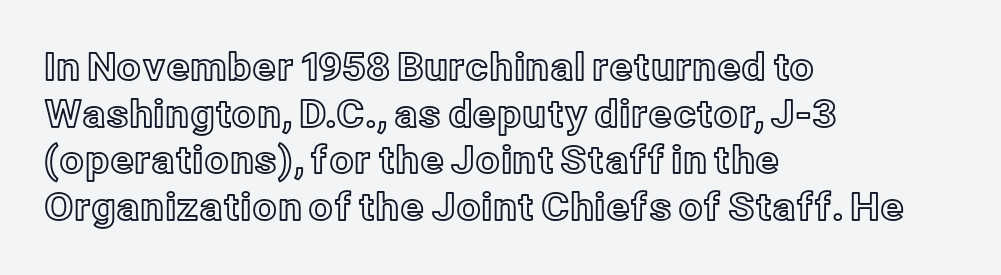
Type without underlining. Vertical strokes here are truly vertical. Each letter keeps its own natural width here, so spacing adapts to shape. Line beginnings align vertically; line endings do not.
